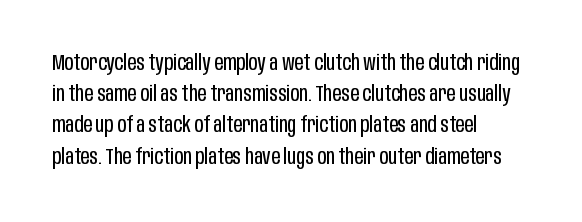
Q: Is the text bold? A: No.
Q: Is the text italic (slanted)? A: No, it is upright.
Q: Is the text underlined? A: No.
Q: How is the paragraph aligned? A: Left-aligned.
Q: Is the spacing between letters normal or unusually wide? A: Normal.
Q: Is the spacing between lines tight, normal or loose? A: Normal.
